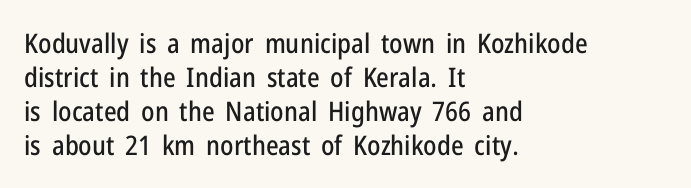
The image shows 27 px text type, upright; set left-aligned, normal line spacing (1.26x), normal letter spacing, not underlined.
